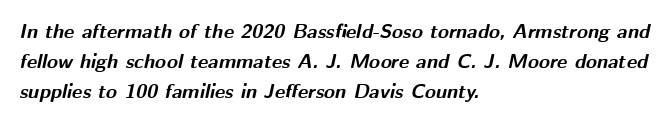
The image shows 20 px bold type, italic (leaning right); set left-aligned, normal line spacing (1.51x), normal letter spacing, not underlined.
